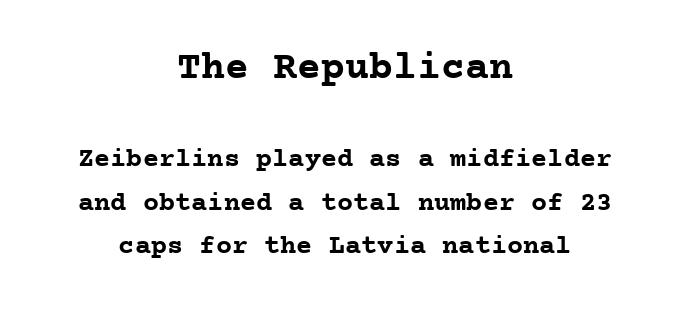
{"serif": "yes", "italic": "no", "bold": "yes", "weight": "semibold", "width": "normal", "stroke_contrast": "low", "x_height": "medium", "monospaced": "yes", "underline": "no", "align": "center", "line_spacing": "normal", "line_spacing_ratio": 1.62, "letter_spacing": "normal", "letter_spacing_em": 0.0, "larger_block": "first", "size_ratio": 1.48, "glyph_px": 40}
